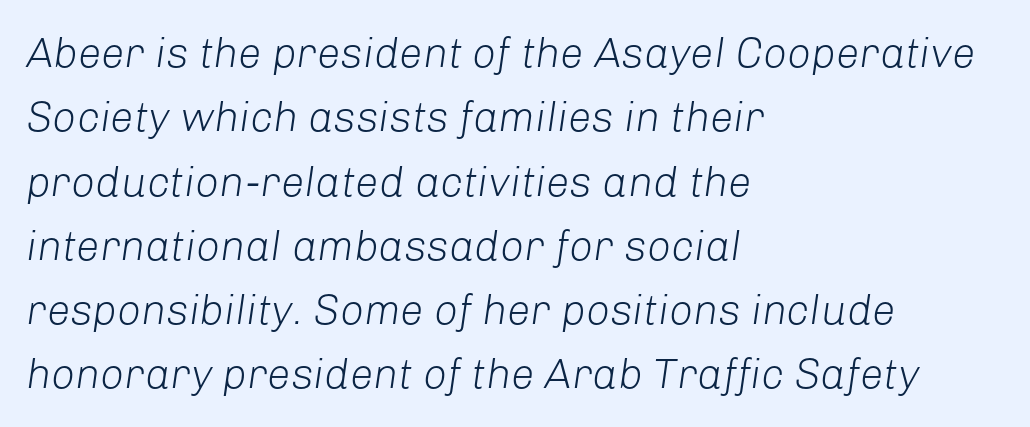
This sample keeps an unexceptional amount of space between lines. Rendered with sloped, italic letterforms. This is not heavy type; no bold has been used. A typesetter would call this proportional, since set widths differ per character.
